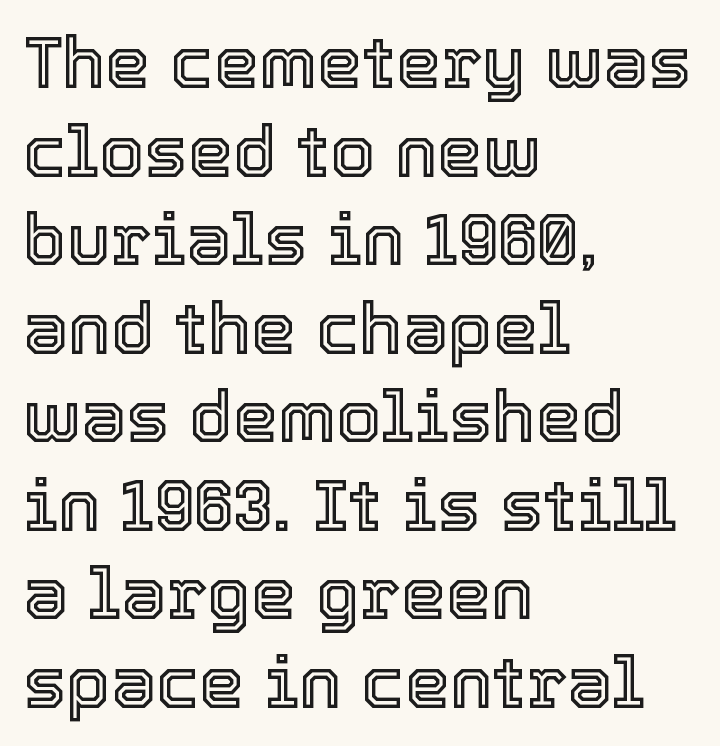
Q: Is the text italic (slanted)? A: No, it is upright.
Q: Is the text underlined? A: No.
Q: How is the paragraph aligned? A: Left-aligned.
Q: Is the spacing between letters normal or unusually wide? A: Normal.
Q: Width (condensed, normal, or wide)? A: Normal.
Q: x-height? A: Medium.
Q: Monospaced? A: No.
